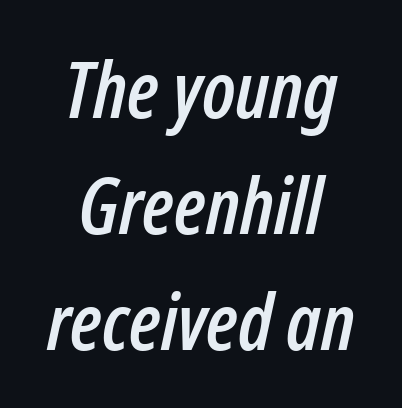
The image shows 78 px condensed type, italic (leaning right); set centered, normal line spacing (1.49x), normal letter spacing, not underlined; low stroke contrast and a medium x-height.
